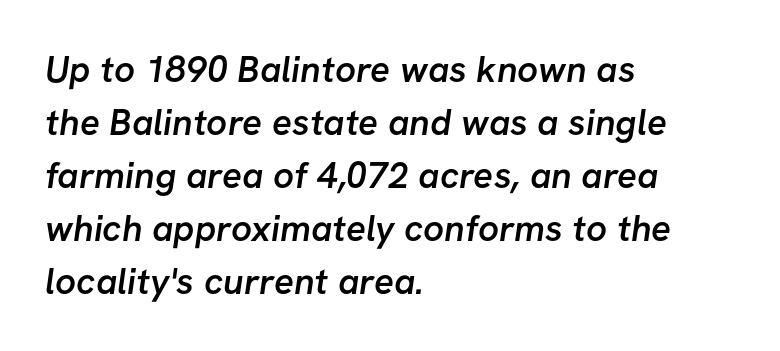
Proportional: the letters do not fall into vertical columns. A typesetter would call this leading conventional body-copy spacing. Stems and bowls a touch heavier than normal — semibold. The face used here is rendered with its standard letterfit. Stroke terminals: plain, sans-serif.
